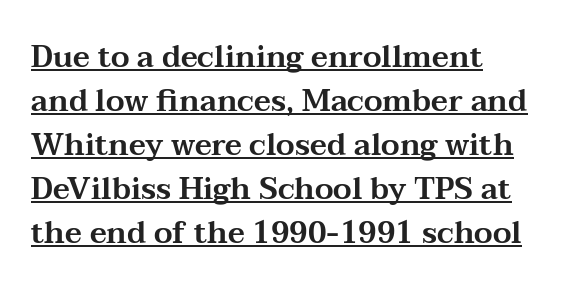
Q: Is the text italic (slanted)? A: No, it is upright.
Q: Is the typeface a serif or a sans-serif typeface? A: Serif.
Q: Is the text underlined? A: Yes.
Q: How is the paragraph aligned? A: Left-aligned.
Q: Is the spacing between letters normal or unusually wide? A: Normal.
Q: Is the spacing between lines tight, normal or loose? A: Normal.
Q: Width (condensed, normal, or wide)? A: Wide.
Q: Stroke contrast? A: Medium.
Q: x-height? A: Medium.
Q: Monospaced? A: No.
